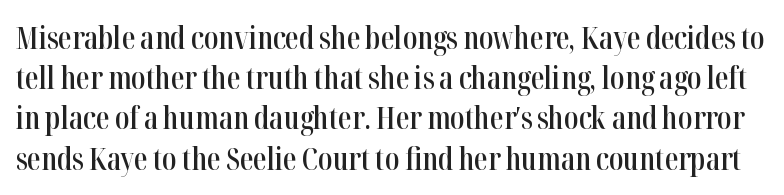
Q: Is the text bold? A: Semi-bold.
Q: Is the text italic (slanted)? A: No, it is upright.
Q: Is the typeface a serif or a sans-serif typeface? A: Serif.
Q: Is the text underlined? A: No.
Q: Is the spacing between letters normal or unusually wide? A: Normal.
Q: Is the spacing between lines tight, normal or loose? A: Normal.
Q: Width (condensed, normal, or wide)? A: Condensed.
Q: Stroke contrast? A: High.
Q: x-height? A: Medium.
Q: Monospaced? A: No.
